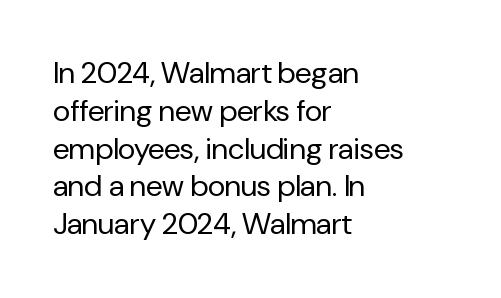
Q: Is the text bold? A: No.
Q: Is the text italic (slanted)? A: No, it is upright.
Q: Is the typeface a serif or a sans-serif typeface? A: Sans-serif.
Q: Is the text underlined? A: No.
Q: How is the paragraph aligned? A: Left-aligned.
Q: Is the spacing between letters normal or unusually wide? A: Normal.
Q: Is the spacing between lines tight, normal or loose? A: Normal.
Q: Width (condensed, normal, or wide)? A: Normal.
Q: Stroke contrast? A: Low.
Q: x-height? A: Medium.
Q: Monospaced? A: No.
